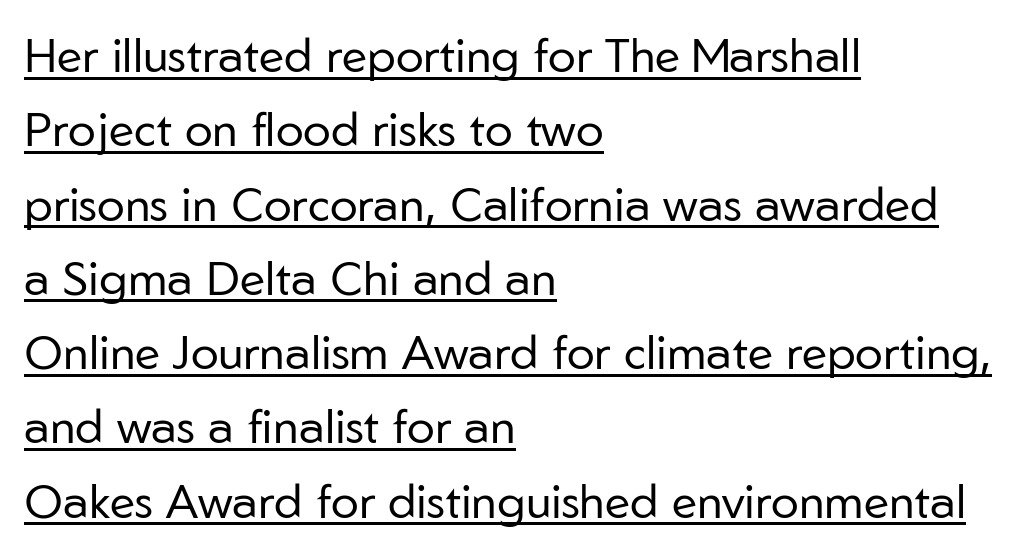
Q: Is the text bold? A: No.
Q: Is the text italic (slanted)? A: No, it is upright.
Q: Is the typeface a serif or a sans-serif typeface? A: Sans-serif.
Q: Is the text underlined? A: Yes.
Q: How is the paragraph aligned? A: Left-aligned.
Q: Is the spacing between letters normal or unusually wide? A: Normal.
Q: Is the spacing between lines tight, normal or loose? A: Normal.
Q: Width (condensed, normal, or wide)? A: Normal.
Q: Stroke contrast? A: Low.
Q: x-height? A: Medium.
Q: Monospaced? A: No.
